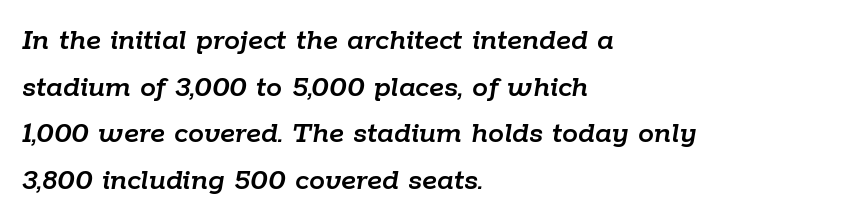
Baseline-to-baseline distance is the conventional proportion of letter height. Casual observation: everything's shoved over to the left. Check the space under the baseline: it is left empty. Characters are canted at an angle relative to the baseline's perpendicular. The letters sit at their default tracking, neither squeezed nor spread. Each letter keeps its own natural width here, so spacing adapts to shape.
